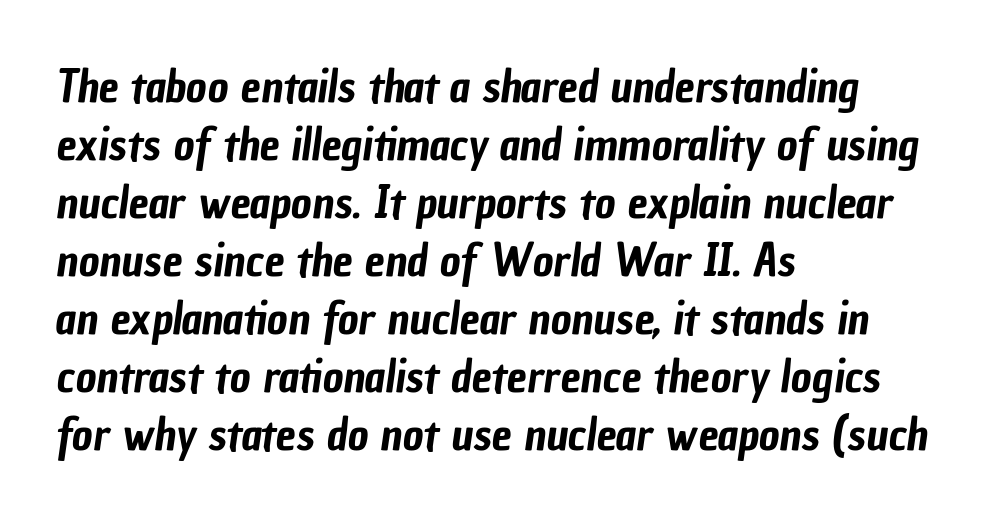
The image shows 45 px condensed sans-serif type; set left-aligned, normal line spacing (1.29x), normal letter spacing, not underlined; low stroke contrast and a medium x-height.
